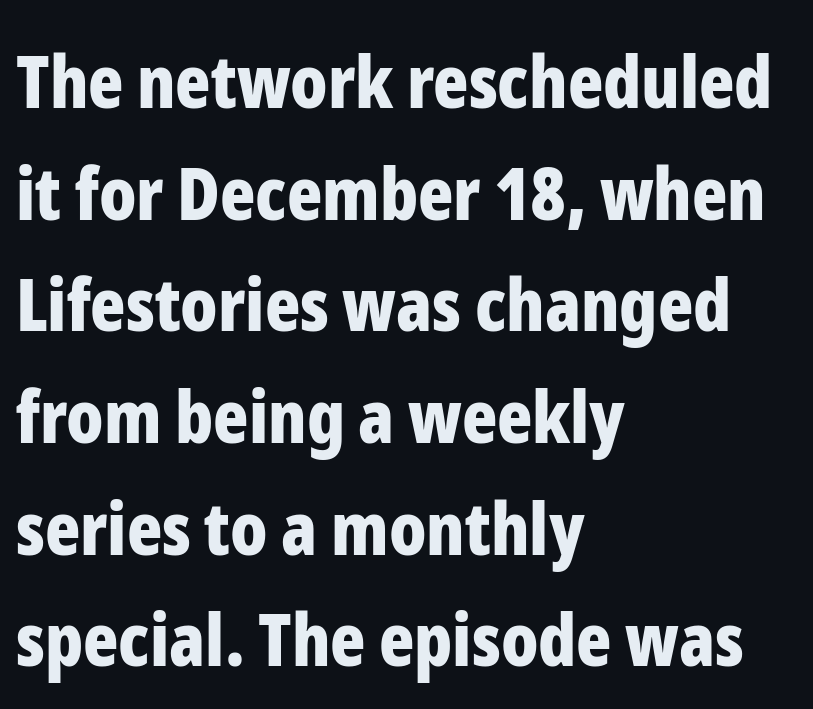
The image shows 73 px bold, condensed sans-serif type, upright; set left-aligned, normal line spacing (1.53x), normal letter spacing, not underlined; low stroke contrast and a medium x-height.
